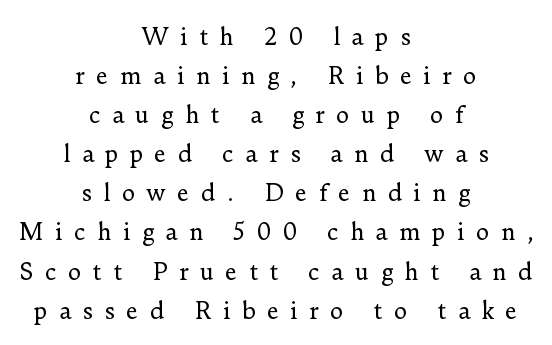
Q: Is the text bold? A: No.
Q: Is the text italic (slanted)? A: No, it is upright.
Q: Is the text underlined? A: No.
Q: How is the paragraph aligned? A: Centered.
Q: Is the spacing between letters normal or unusually wide? A: Unusually wide.
Q: Is the spacing between lines tight, normal or loose? A: Normal.
